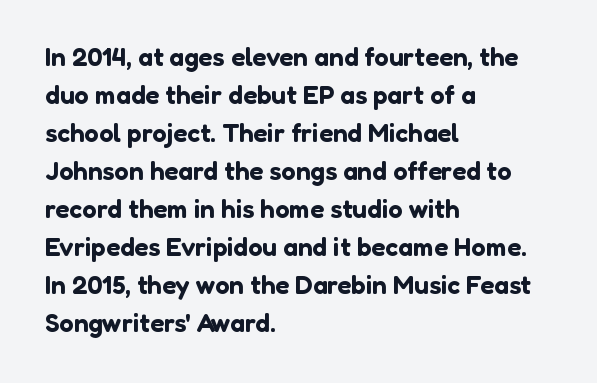
The image shows 26 px text type, upright; set left-aligned, normal line spacing (1.46x), normal letter spacing, not underlined.
